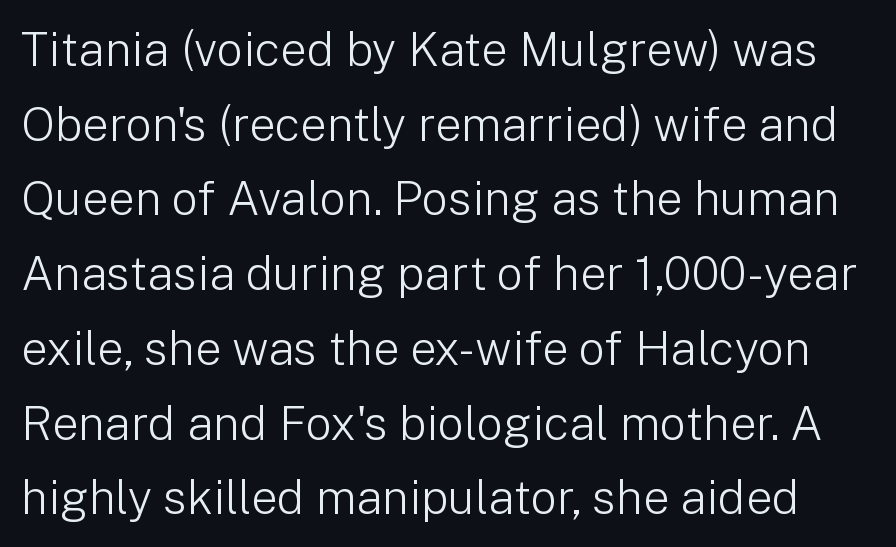
The image shows 47 px light sans-serif type, upright; set normal line spacing (1.59x), normal letter spacing, not underlined; low stroke contrast and a medium x-height.
